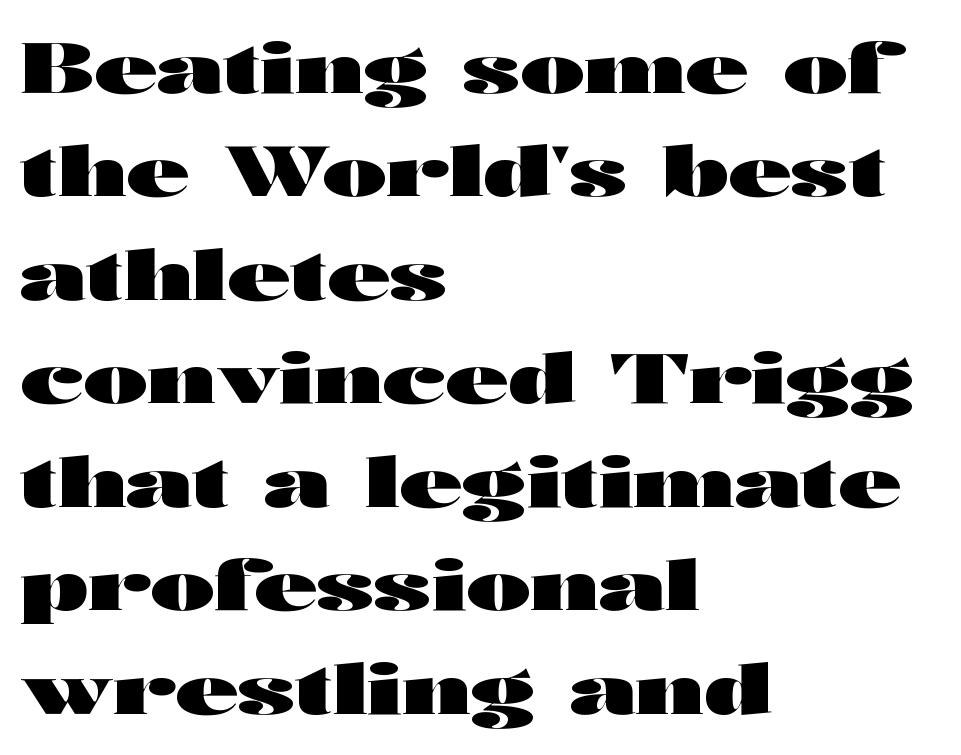
Q: Is the text bold? A: Yes.
Q: Is the text italic (slanted)? A: No, it is upright.
Q: Is the typeface a serif or a sans-serif typeface? A: Serif.
Q: Is the text underlined? A: No.
Q: How is the paragraph aligned? A: Left-aligned.
Q: Is the spacing between letters normal or unusually wide? A: Normal.
Q: Is the spacing between lines tight, normal or loose? A: Normal.
Q: Width (condensed, normal, or wide)? A: Wide.
Q: Stroke contrast? A: High.
Q: x-height? A: Medium.
Q: Monospaced? A: No.
